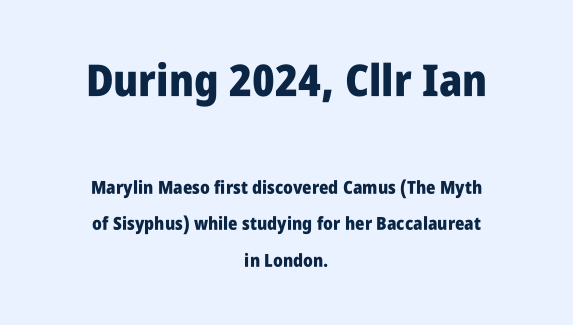
{"serif": "no", "italic": "no", "bold": "yes", "weight": "heavy", "width": "condensed", "stroke_contrast": "low", "x_height": "large", "monospaced": "no", "underline": "no", "align": "center", "line_spacing": "loose", "line_spacing_ratio": 2.02, "letter_spacing": "normal", "letter_spacing_em": 0.0, "larger_block": "first", "size_ratio": 2.44, "glyph_px": 44}
